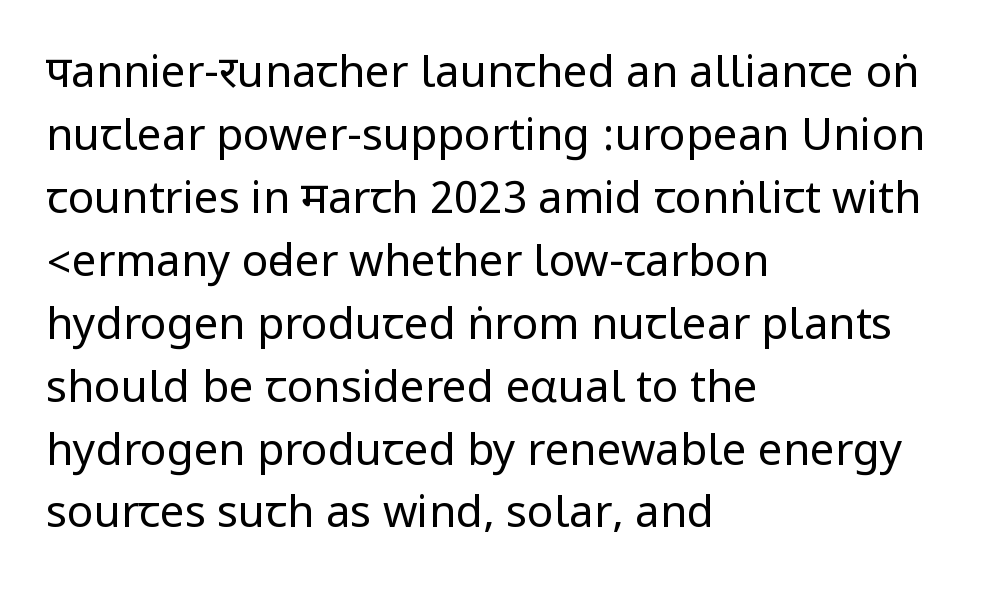
Q: Is the text bold? A: No.
Q: Is the text italic (slanted)? A: No, it is upright.
Q: Is the typeface a serif or a sans-serif typeface? A: Sans-serif.
Q: Is the text underlined? A: No.
Q: How is the paragraph aligned? A: Left-aligned.
Q: Is the spacing between letters normal or unusually wide? A: Normal.
Q: Is the spacing between lines tight, normal or loose? A: Normal.
Q: Width (condensed, normal, or wide)? A: Condensed.
Q: Stroke contrast? A: Low.
